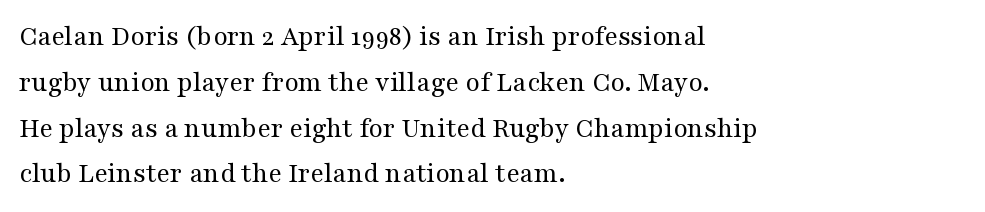
The image shows 29 px regular-weight, wide serif type, upright; set left-aligned, normal line spacing (1.58x), normal letter spacing, not underlined; medium stroke contrast and a medium x-height.
